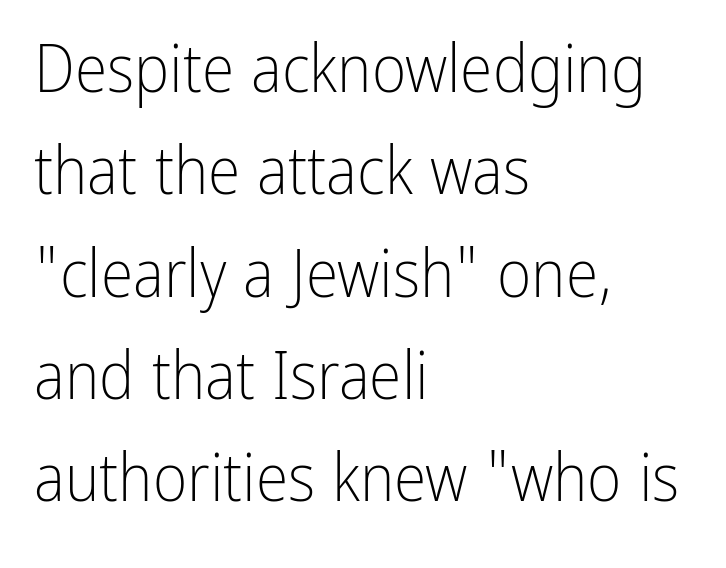
The image shows 66 px light, condensed sans-serif type, upright; set left-aligned, normal line spacing (1.55x), normal letter spacing, not underlined; low stroke contrast and a medium x-height.
